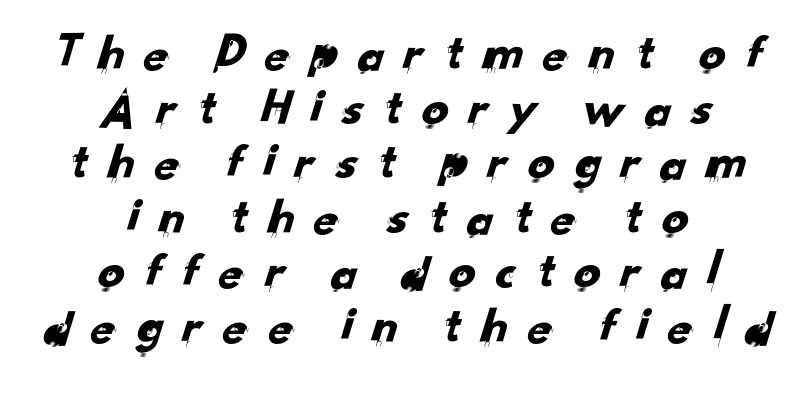
{"serif": "no", "width": "normal", "stroke_contrast": "low", "x_height": "small", "monospaced": "no", "underline": "no", "align": "center", "line_spacing": "tight", "line_spacing_ratio": 1.03, "letter_spacing": "wide", "letter_spacing_em": 0.3, "glyph_px": 53}
